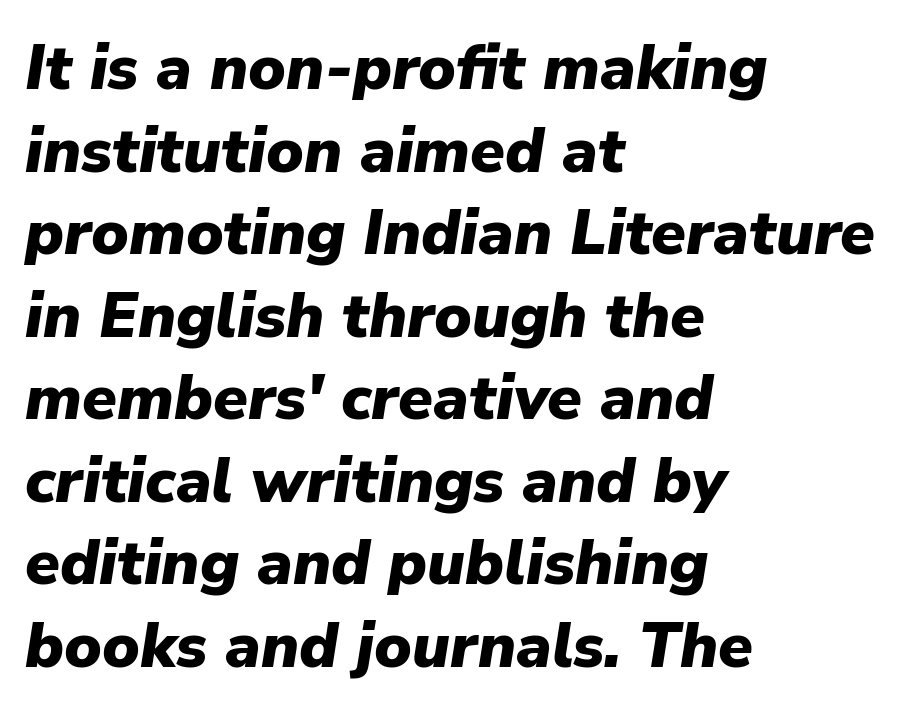
The image shows 63 px heavy type, italic (leaning right); set left-aligned, normal line spacing (1.31x), normal letter spacing, not underlined; low stroke contrast and a medium x-height.
